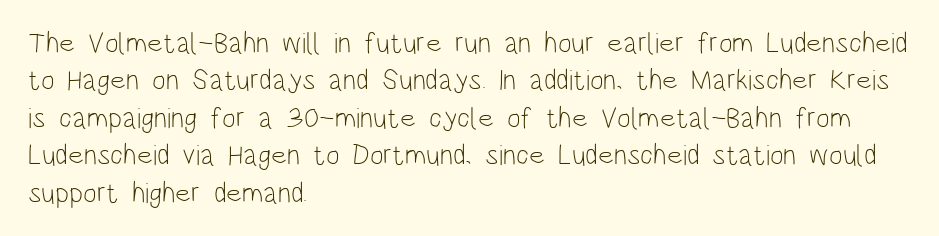
The image shows 29 px light, condensed sans-serif type, upright; set left-aligned, normal line spacing (1.29x), normal letter spacing, not underlined; low stroke contrast and a large x-height.
